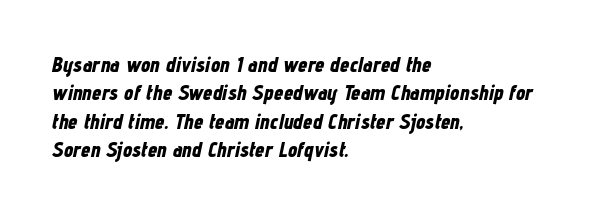
The image shows 21 px bold type, italic (leaning right); set left-aligned, normal line spacing (1.35x), normal letter spacing, not underlined.
